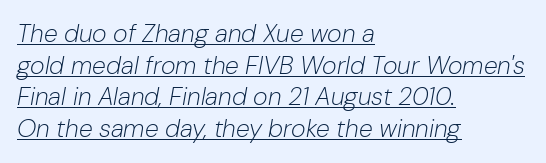
The image shows 25 px text type, italic (leaning right); set left-aligned, normal line spacing (1.27x), normal letter spacing, underlined.
